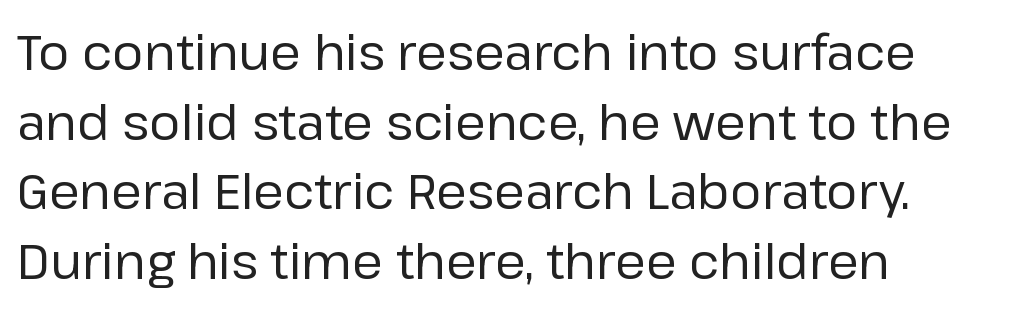
The strokes are not fattened; the text isn't bold. The rows are spaced the way most documents space them. Glyph-to-glyph distance matches everyday printed text. Does the copy run flush right? No — it runs flush left. I'd call this a sans setting — the letters go barefoot. Think of a printed novel: that variable character pitch is what you see here.
